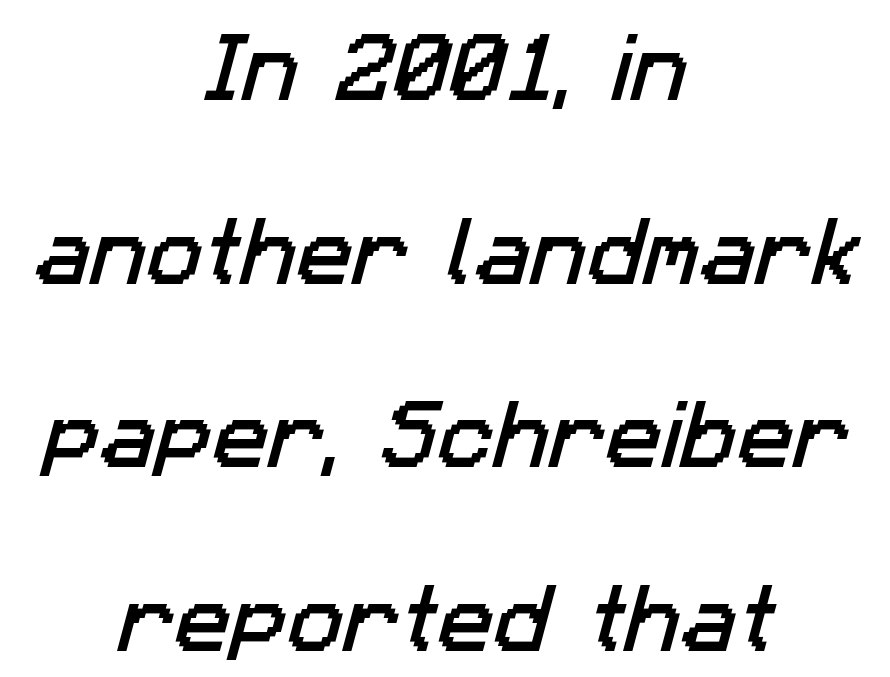
{"serif": "no", "width": "normal", "stroke_contrast": "low", "x_height": "medium", "monospaced": "no", "underline": "no", "align": "center", "line_spacing": "loose", "line_spacing_ratio": 2.45, "letter_spacing": "normal", "letter_spacing_em": 0.0, "glyph_px": 75}
